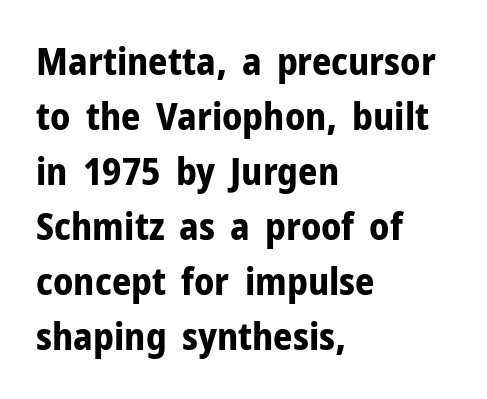
{"serif": "no", "italic": "no", "bold": "yes", "weight": "bold", "width": "normal", "stroke_contrast": "low", "x_height": "medium", "monospaced": "no", "underline": "no", "align": "left", "line_spacing": "normal", "line_spacing_ratio": 1.45, "letter_spacing": "normal", "letter_spacing_em": 0.0, "glyph_px": 38}
